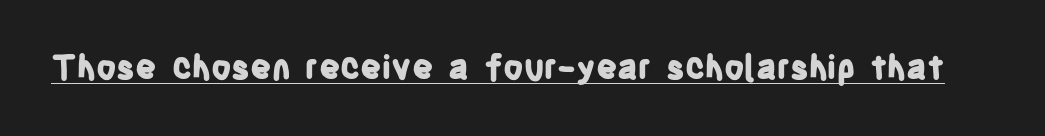
Words appear dense and cohesive because spacing is normal. The rendering uses natural spacing where letterforms have individual widths. Weight check: bold — yes, fully. A sans-serif font was chosen for this passage.
